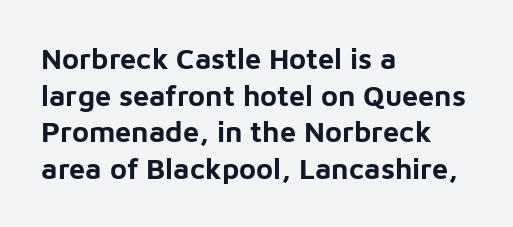
{"serif": "no", "italic": "no", "bold": "yes", "weight": "bold", "width": "normal", "stroke_contrast": "low", "x_height": "medium", "monospaced": "no", "underline": "no", "align": "left", "line_spacing": "normal", "line_spacing_ratio": 1.26, "letter_spacing": "normal", "letter_spacing_em": 0.0, "glyph_px": 29}
